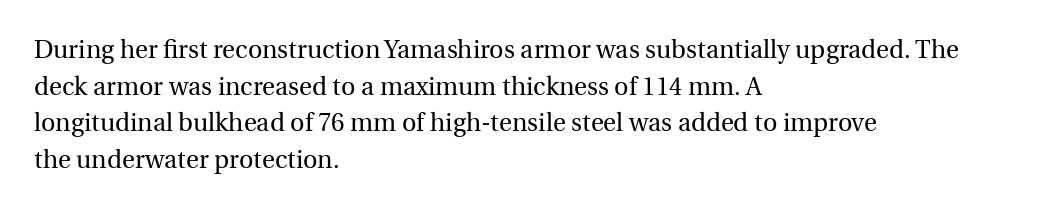
{"italic": "no", "bold": "no", "underline": "no", "align": "left", "line_spacing": "normal", "line_spacing_ratio": 1.47, "letter_spacing": "normal", "letter_spacing_em": 0.0, "glyph_px": 25}
